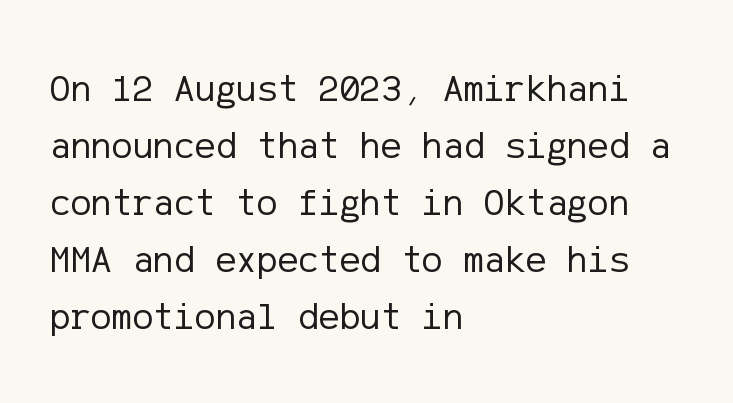
The image shows 39 px regular-weight sans-serif type, upright; set left-aligned, normal line spacing (1.46x), normal letter spacing, not underlined; low stroke contrast and a medium x-height.
